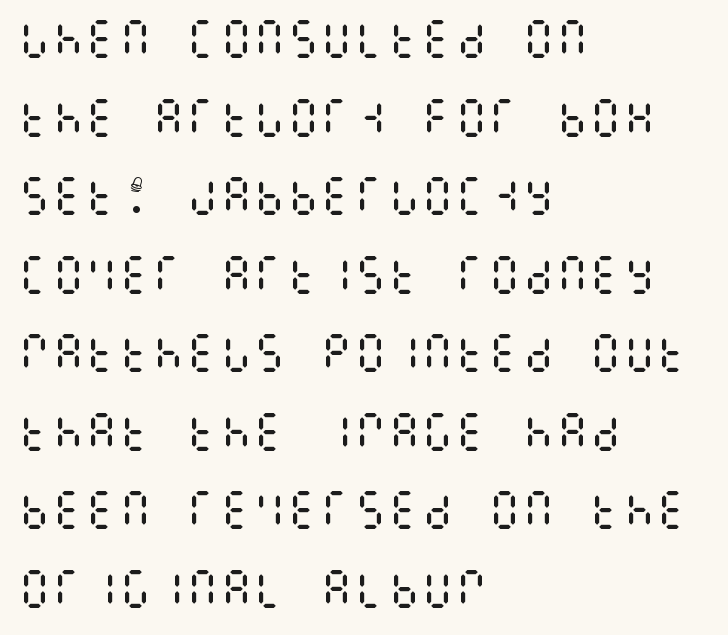
Q: Is the text bold? A: No.
Q: Is the text italic (slanted)? A: No, it is upright.
Q: Is the text underlined? A: No.
Q: How is the paragraph aligned? A: Left-aligned.
Q: Is the spacing between letters normal or unusually wide? A: Normal.
Q: Width (condensed, normal, or wide)? A: Condensed.
Q: Stroke contrast? A: Medium.
Q: x-height? A: Large.
